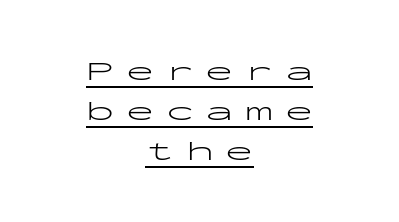
The image shows 28 px light, wide sans-serif type, upright, monospaced; set centered, normal line spacing (1.43x), unusually wide letter spacing (+0.42 em), underlined; low stroke contrast and a medium x-height.
